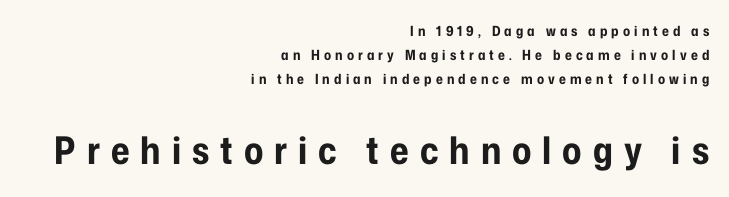
The image shows 38 px bold, condensed sans-serif type, upright; set right-aligned, normal line spacing (1.7x), unusually wide letter spacing (+0.29 em), not underlined; the second (bottom) block is 2.71x larger; low stroke contrast and a medium x-height.
